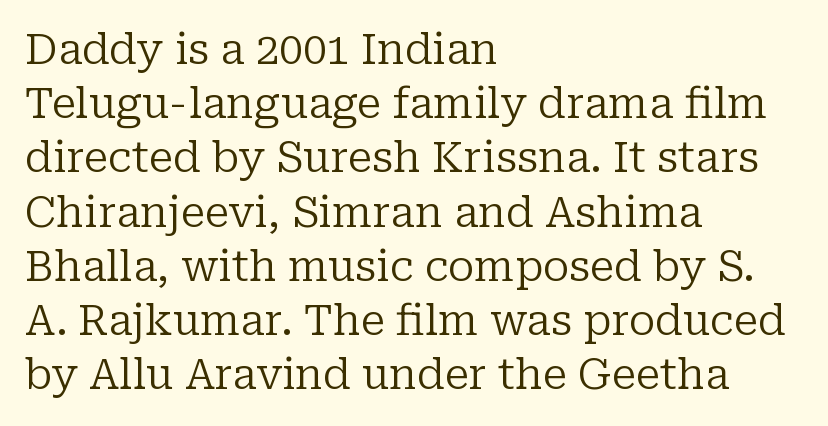
Q: Is the text bold? A: No.
Q: Is the text italic (slanted)? A: No, it is upright.
Q: Is the typeface a serif or a sans-serif typeface? A: Serif.
Q: Is the text underlined? A: No.
Q: How is the paragraph aligned? A: Left-aligned.
Q: Is the spacing between letters normal or unusually wide? A: Normal.
Q: Is the spacing between lines tight, normal or loose? A: Normal.
Q: Width (condensed, normal, or wide)? A: Normal.
Q: Stroke contrast? A: Low.
Q: x-height? A: Medium.
Q: Monospaced? A: No.
